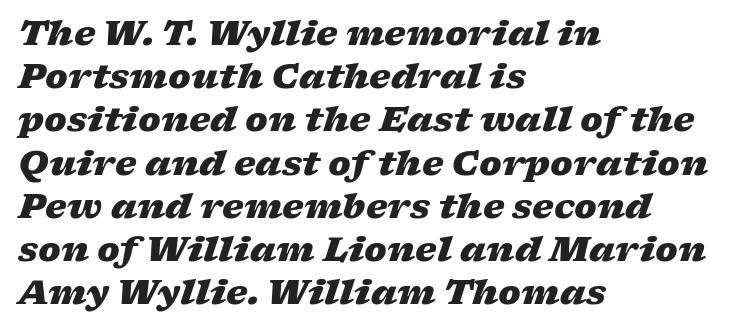
Emphasis-style slanted type is in use. Does the copy run flush right? No — it runs flush left. The zone under the glyphs is completely vacant. These lines carry a lot of weight — the face is fully bold.
